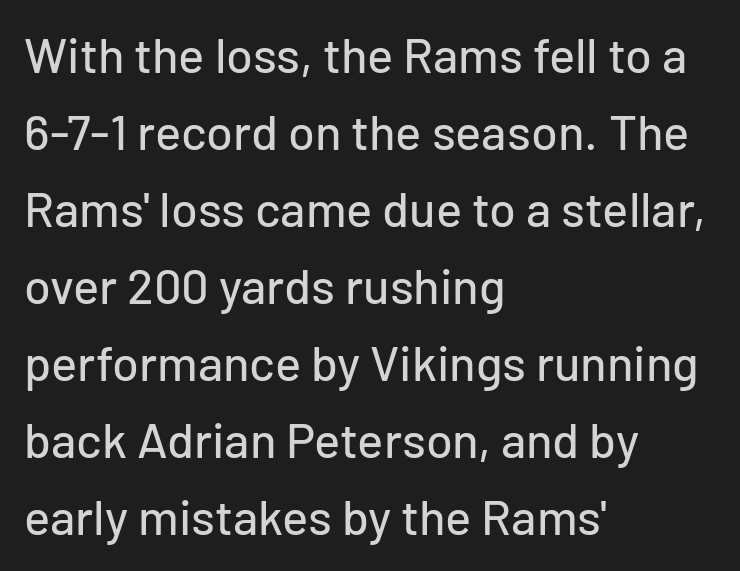
{"serif": "no", "italic": "no", "width": "normal", "stroke_contrast": "low", "x_height": "medium", "monospaced": "no", "underline": "no", "align": "left", "line_spacing": "normal", "line_spacing_ratio": 1.57, "letter_spacing": "normal", "letter_spacing_em": 0.0, "glyph_px": 49}
